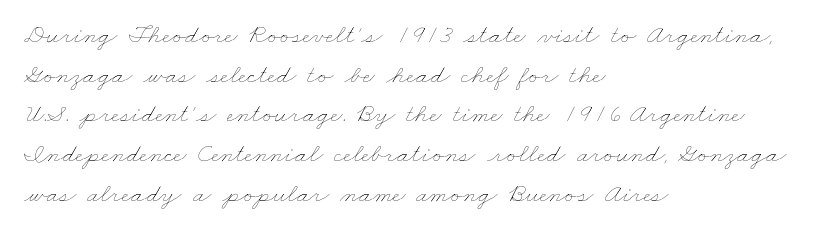
The image shows 27 px text type; set left-aligned, normal line spacing (1.47x), normal letter spacing, not underlined.
